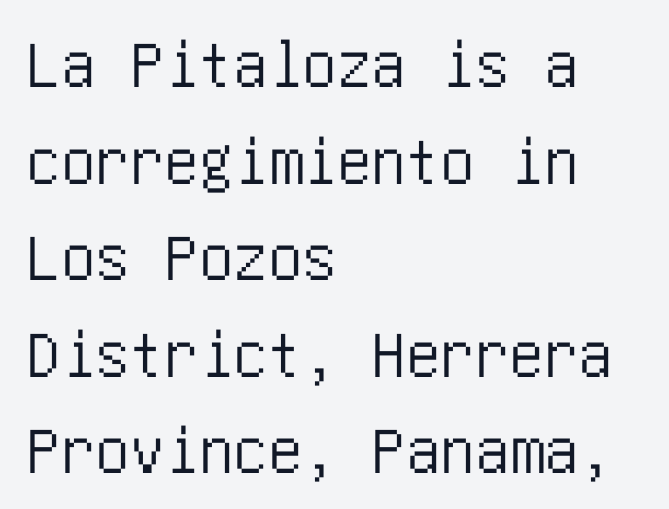
Q: Is the text italic (slanted)? A: No, it is upright.
Q: Is the typeface a serif or a sans-serif typeface? A: Sans-serif.
Q: Is the text underlined? A: No.
Q: How is the paragraph aligned? A: Left-aligned.
Q: Is the spacing between letters normal or unusually wide? A: Normal.
Q: Is the spacing between lines tight, normal or loose? A: Normal.
Q: Width (condensed, normal, or wide)? A: Condensed.
Q: Stroke contrast? A: Low.
Q: x-height? A: Large.
